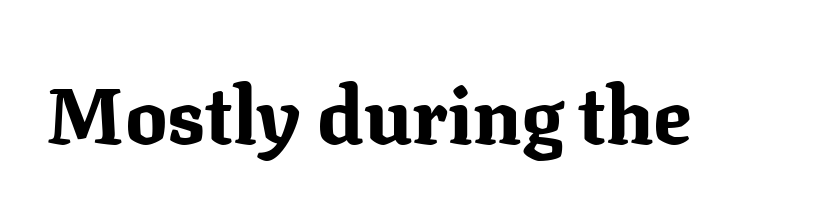
Are there feet on the stems? There are — it's a serif. Tall strokes in this sample are plumb rather than angled. Glyph-to-glyph distance matches everyday printed text. Heavy, bold letterforms. Do the characters align in a grid? No, the font is proportional.
